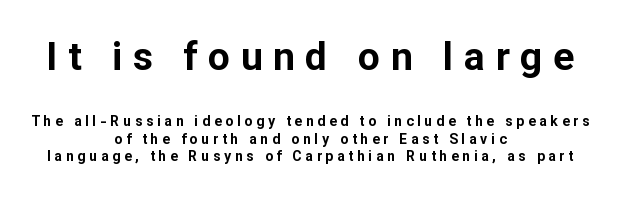
Look at the bottom of the vertical strokes: they stop flat, with no serifs. Visually, the top section dominates because its glyphs are scaled up. Heft: maximum for text — a bold. Honestly, the letter spacing is so wide it's the main thing you notice. Character widths vary here, with narrow letters taking less room than wide ones.
